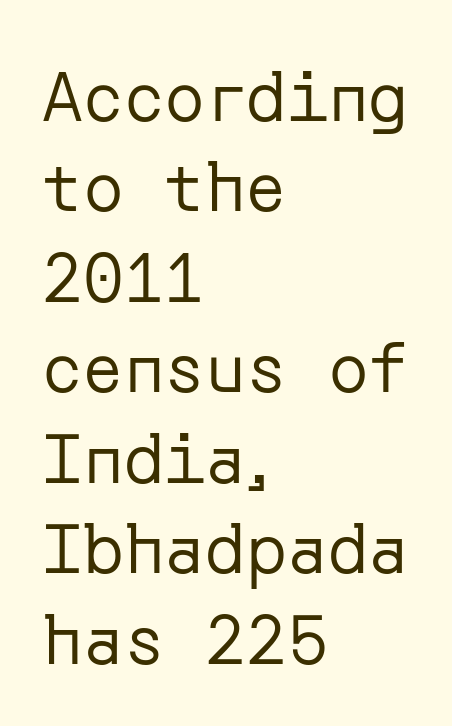
{"serif": "no", "italic": "no", "bold": "no", "weight": "regular", "width": "normal", "stroke_contrast": "low", "x_height": "medium", "underline": "no", "align": "left", "line_spacing": "normal", "line_spacing_ratio": 1.33, "letter_spacing": "normal", "letter_spacing_em": 0.0, "glyph_px": 68}
